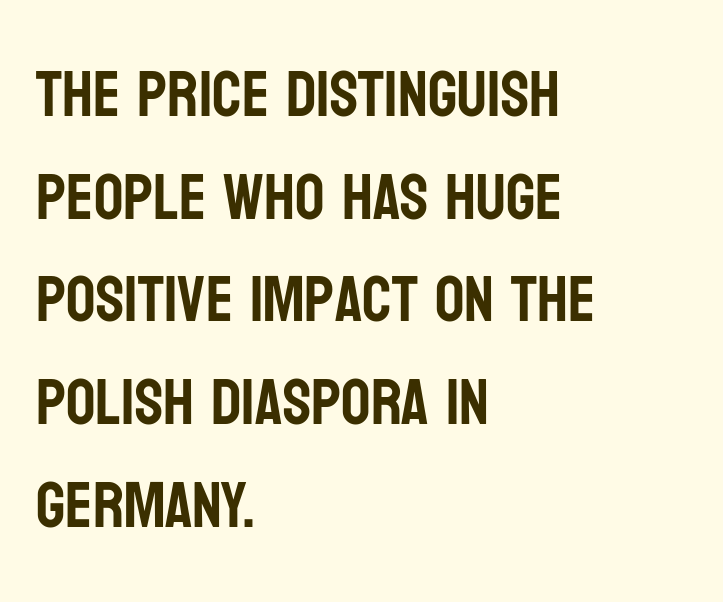
The image shows 65 px condensed sans-serif type, upright; set left-aligned, normal line spacing (1.58x), normal letter spacing, not underlined; low stroke contrast and a large x-height.
